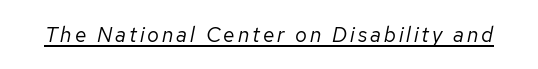
Check the space under the baseline: a stroke is drawn there. In terms of posture, this sample is oblique. Caption: face not bold, strokes unweighted.
